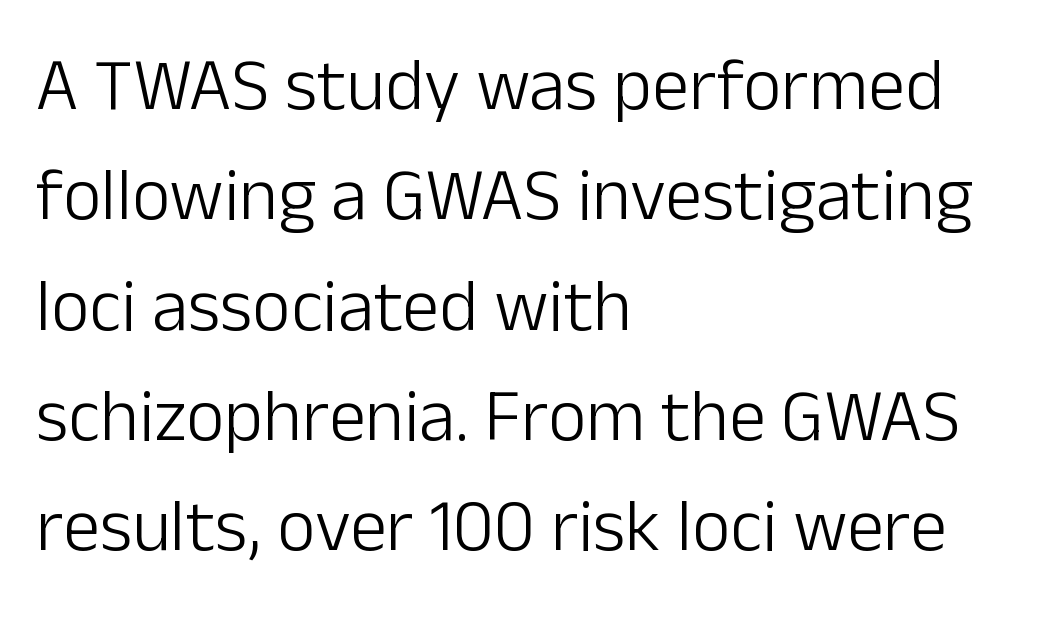
What's the leading like? Ordinary, nothing unusual. Here the designer chose a conventional face with non-uniform glyph widths. Here the glyphs are tracked normally, forming tight word shapes. Posture: upright roman. Weight: regular or lighter. Does the type have serifs? No, each stem ends abruptly.
